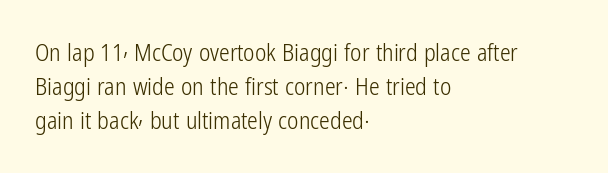
{"italic": "no", "bold": "no", "underline": "no", "align": "left", "line_spacing": "normal", "line_spacing_ratio": 1.42, "letter_spacing": "normal", "letter_spacing_em": 0.0, "glyph_px": 24}
